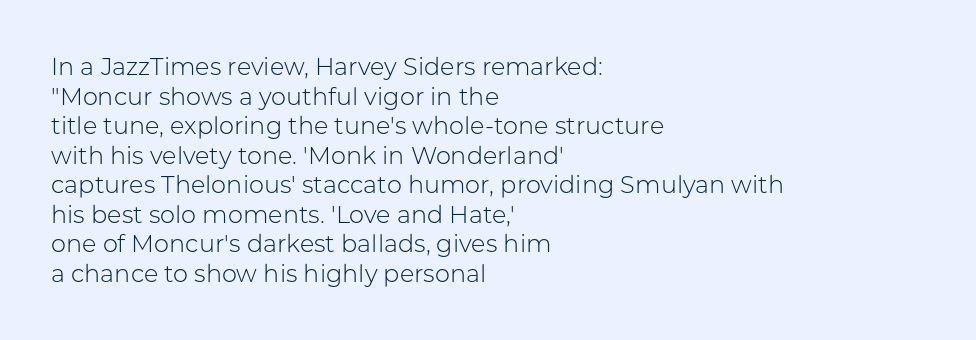
The image shows 24 px text type, upright; set left-aligned, line spacing 1.23x, normal letter spacing, not underlined.
